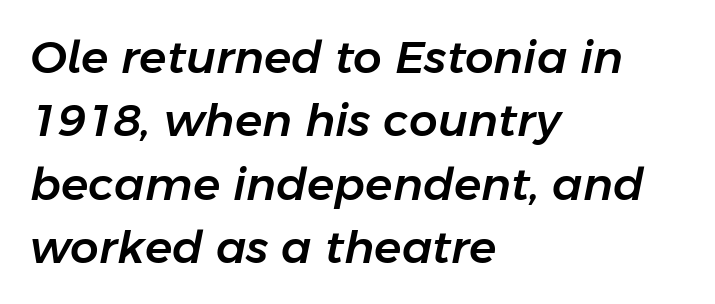
Look at the tracking — it's just the regular setting, nothing added. This rendering features lettering with no underline. The passage shown is typed in a proportional face where columns would drift. Posture: slanted.
